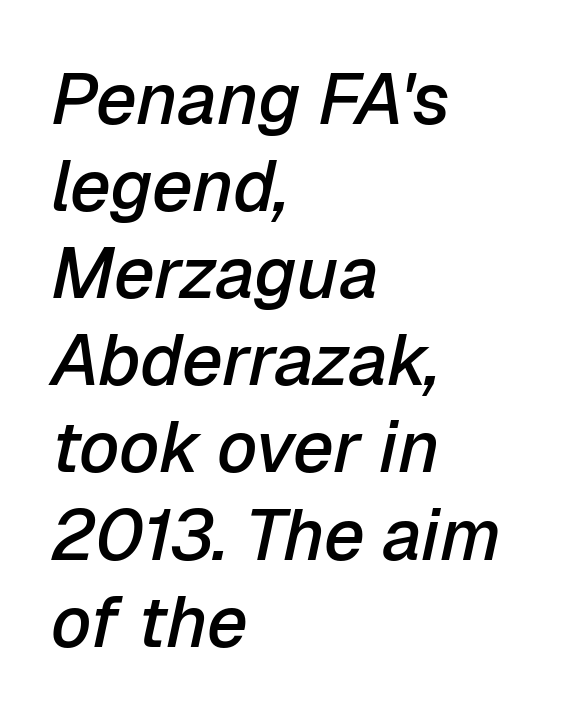
Q: Is the text bold? A: Semi-bold.
Q: Is the text italic (slanted)? A: Yes, it leans right by about 12 degrees.
Q: Is the text underlined? A: No.
Q: How is the paragraph aligned? A: Left-aligned.
Q: Is the spacing between letters normal or unusually wide? A: Normal.
Q: Width (condensed, normal, or wide)? A: Normal.
Q: Stroke contrast? A: Low.
Q: x-height? A: Medium.
Q: Monospaced? A: No.
